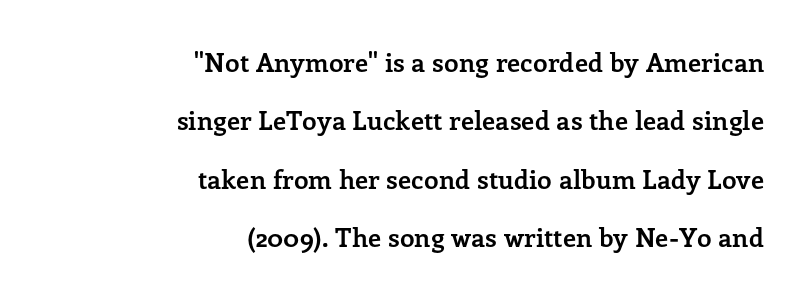
The image shows 26 px bold type, upright; set right-aligned, loose line spacing (2.25x), normal letter spacing, not underlined.
